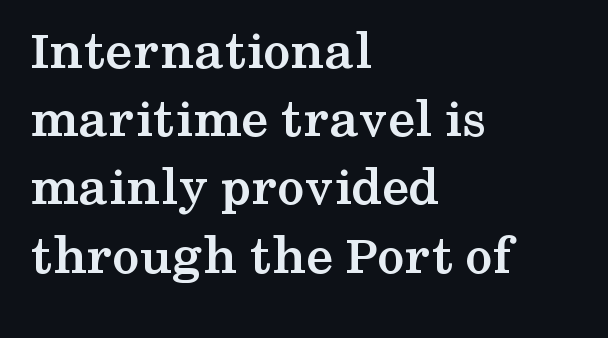
Q: Is the text bold? A: Yes.
Q: Is the text italic (slanted)? A: No, it is upright.
Q: Is the typeface a serif or a sans-serif typeface? A: Serif.
Q: Is the text underlined? A: No.
Q: How is the paragraph aligned? A: Left-aligned.
Q: Is the spacing between letters normal or unusually wide? A: Normal.
Q: Width (condensed, normal, or wide)? A: Wide.
Q: Stroke contrast? A: Medium.
Q: x-height? A: Medium.
Q: Monospaced? A: No.
